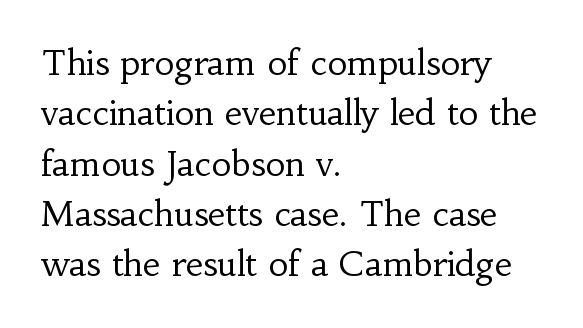
The image shows 34 px regular-weight serif type, upright; set left-aligned, normal line spacing (1.48x), normal letter spacing, not underlined; low stroke contrast and a small x-height.
